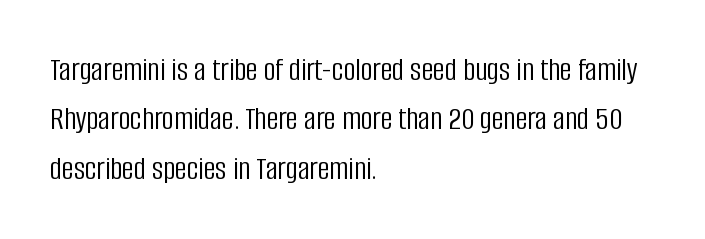
Nope, not italic — everything's standing straight. Compared with typical body copy, the letter spacing here is the same. The ragged edge is on the right, which tells us the setting is flush left. Quick note: underline off. Weight: in the light-to-regular range. The leading is moderate, giving the passage an even texture.
